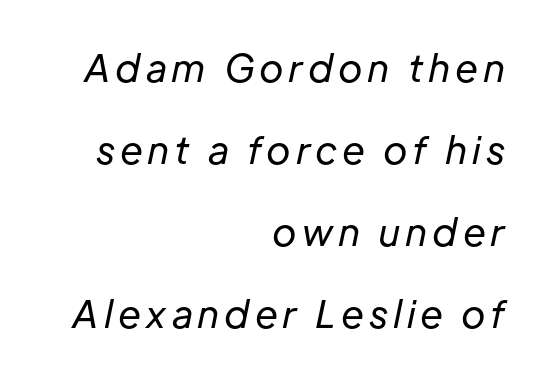
{"italic": "yes", "lean": "right", "slant_degrees": 12, "bold": "no", "weight": "regular", "width": "normal", "stroke_contrast": "low", "x_height": "medium", "monospaced": "no", "underline": "no", "align": "right", "line_spacing": "loose", "line_spacing_ratio": 2.22, "glyph_px": 37}
